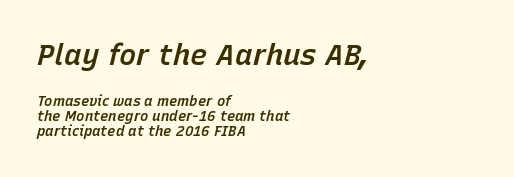
The image shows 29 px semibold type, italic (leaning right); set left-aligned, tight line spacing (1.08x), normal letter spacing, not underlined; the first (top) block is 2.07x larger; low stroke contrast and a medium x-height.
